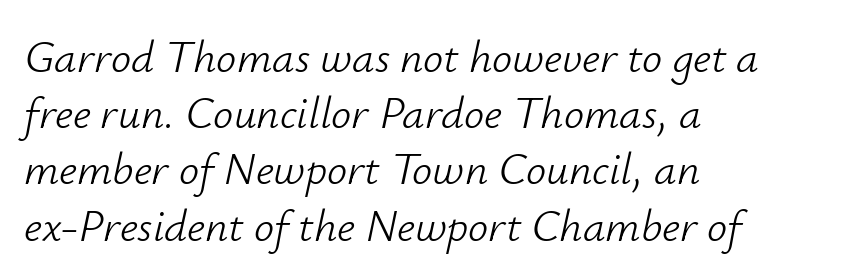
Q: Is the text bold? A: No.
Q: Is the text italic (slanted)? A: Yes, it leans right by about 12 degrees.
Q: Is the text underlined? A: No.
Q: How is the paragraph aligned? A: Left-aligned.
Q: Is the spacing between letters normal or unusually wide? A: Normal.
Q: Is the spacing between lines tight, normal or loose? A: Normal.
Q: Width (condensed, normal, or wide)? A: Normal.
Q: Stroke contrast? A: Low.
Q: x-height? A: Small.
Q: Monospaced? A: No.
